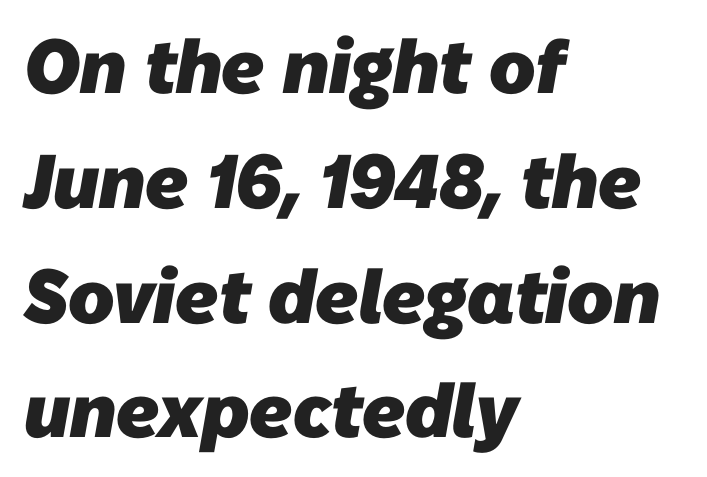
{"serif": "no", "bold": "yes", "weight": "heavy", "width": "normal", "stroke_contrast": "low", "x_height": "medium", "monospaced": "no", "underline": "no", "align": "left", "line_spacing": "normal", "line_spacing_ratio": 1.51, "letter_spacing": "normal", "letter_spacing_em": 0.0, "glyph_px": 76}
